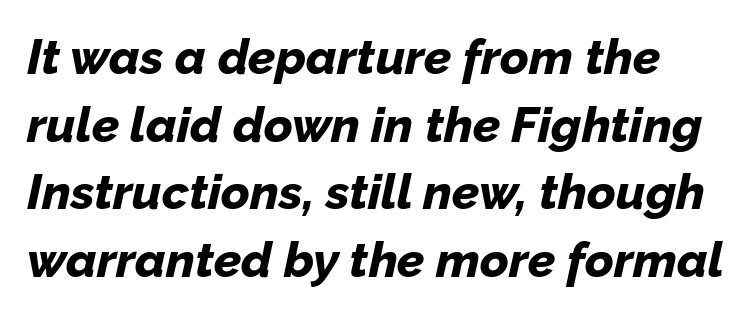
The image shows 49 px bold type, italic (leaning right); set normal line spacing (1.38x), normal letter spacing, not underlined; low stroke contrast and a medium x-height.
